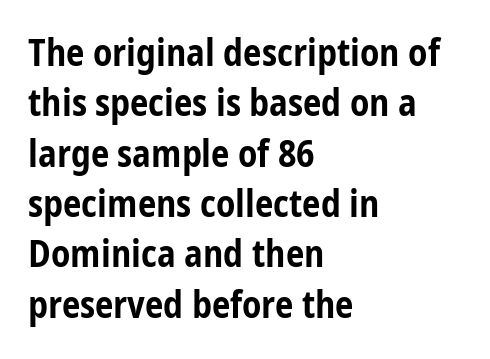
The image shows 37 px bold, condensed sans-serif type, upright; set left-aligned, normal line spacing (1.36x), normal letter spacing, not underlined; low stroke contrast and a medium x-height.
